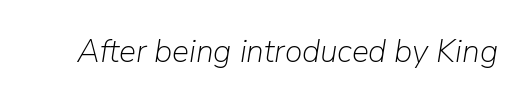
The image shows 32 px light type, italic (leaning right); set normal letter spacing, not underlined; low stroke contrast and a medium x-height.
